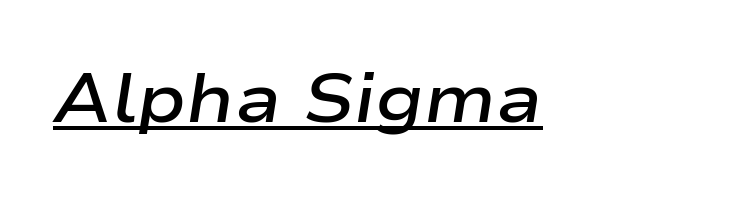
{"italic": "yes", "lean": "right", "slant_degrees": 9, "bold": "semi", "weight": "semibold", "width": "wide", "stroke_contrast": "low", "x_height": "medium", "monospaced": "no", "underline": "yes", "letter_spacing": "normal", "letter_spacing_em": 0.0, "glyph_px": 68}
